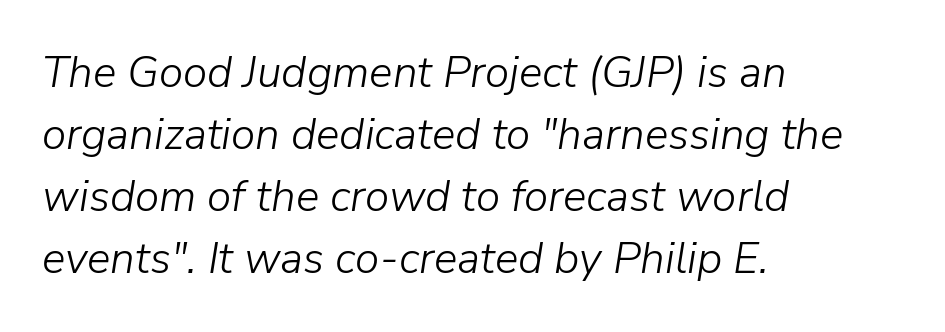
Type without underlining. Unbolded letterforms with no extra heft. Inter-character spacing is left at the font's built-in metrics. Vertical spacing — default. Horizontally, the lines are justified to the leading edge only.
